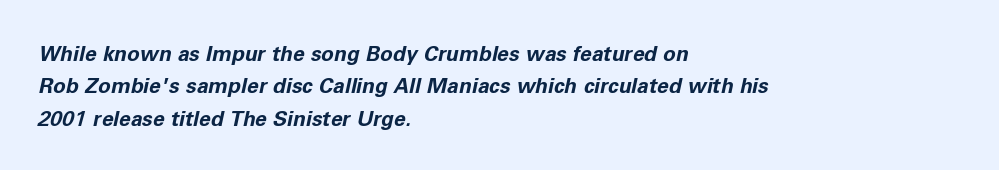
{"italic": "yes", "lean": "right", "slant_degrees": 11, "bold": "yes", "underline": "no", "align": "left", "line_spacing": "normal", "line_spacing_ratio": 1.54, "letter_spacing": "normal", "letter_spacing_em": 0.0, "glyph_px": 21}
